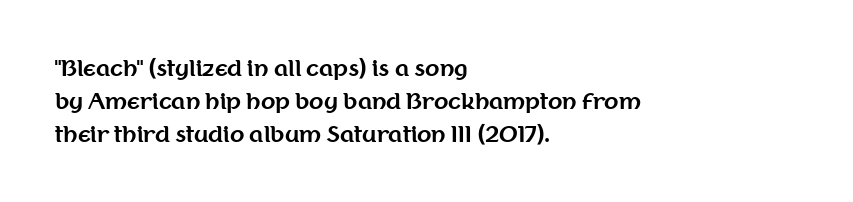
Q: Is the text bold? A: Yes.
Q: Is the text italic (slanted)? A: No, it is upright.
Q: Is the text underlined? A: No.
Q: How is the paragraph aligned? A: Left-aligned.
Q: Is the spacing between letters normal or unusually wide? A: Normal.
Q: Is the spacing between lines tight, normal or loose? A: Normal.
